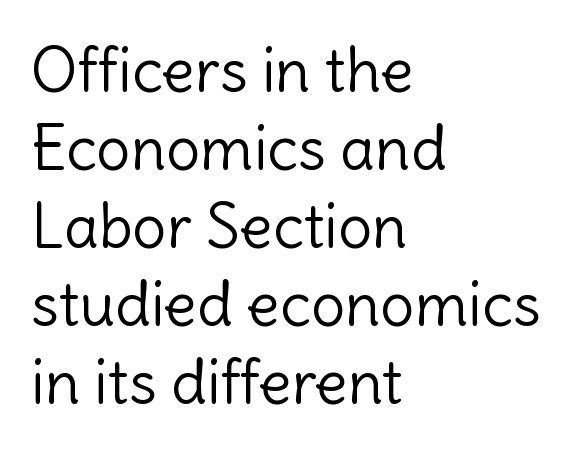
The image shows 61 px light sans-serif type, upright; set left-aligned, normal line spacing (1.28x), normal letter spacing, not underlined; a medium x-height.
